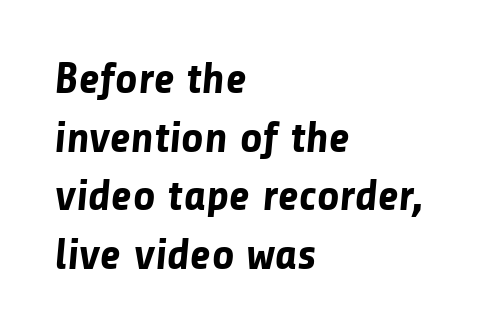
The lines in this sample share a left origin and differ only in where they stop. Notice how thick the strokes are: this is what a full bold looks like. This sample has the flowing, uneven cadence of proportional lettering. The block of text has a typical density, with ordinary space between rows. In terms of letterform style, serifs are entirely absent.
